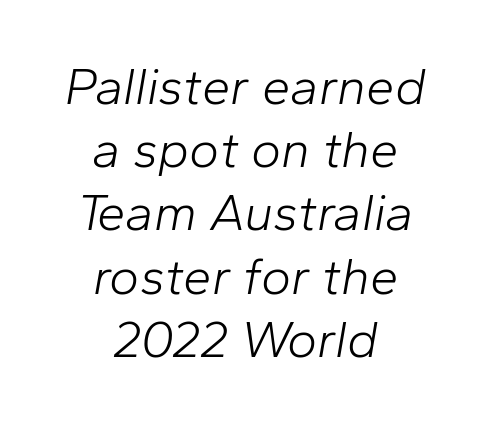
Q: Is the text bold? A: No.
Q: Is the text italic (slanted)? A: Yes, it leans right by about 10 degrees.
Q: Is the text underlined? A: No.
Q: How is the paragraph aligned? A: Centered.
Q: Is the spacing between letters normal or unusually wide? A: Normal.
Q: Width (condensed, normal, or wide)? A: Normal.
Q: Stroke contrast? A: Low.
Q: x-height? A: Medium.
Q: Monospaced? A: No.
